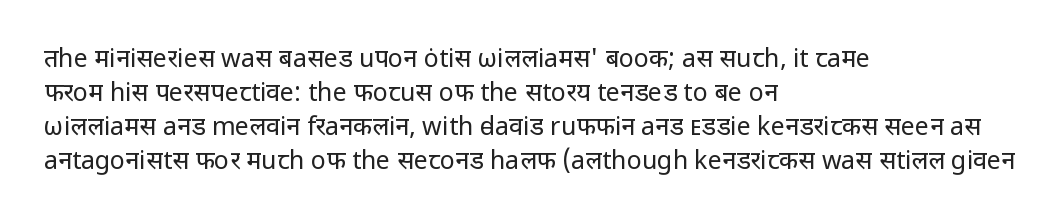
Q: Is the text bold? A: No.
Q: Is the text italic (slanted)? A: No, it is upright.
Q: Is the text underlined? A: No.
Q: How is the paragraph aligned? A: Left-aligned.
Q: Is the spacing between letters normal or unusually wide? A: Normal.
Q: Is the spacing between lines tight, normal or loose? A: Normal.
